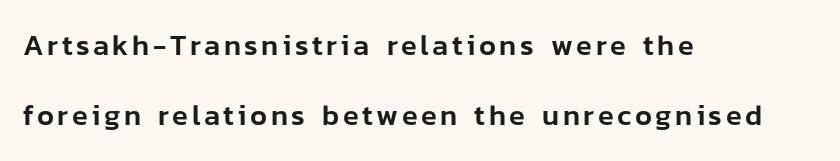
These lines are composed in type without serifs. The paragraph has a hard left edge and a soft right edge. The lettering holds an erect, upright posture throughout. Each letter keeps its own natural width here, so spacing adapts to shape.
